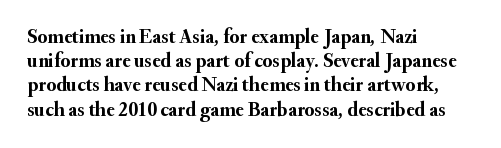
Q: Is the text bold? A: Yes.
Q: Is the text italic (slanted)? A: No, it is upright.
Q: Is the text underlined? A: No.
Q: How is the paragraph aligned? A: Left-aligned.
Q: Is the spacing between letters normal or unusually wide? A: Normal.
